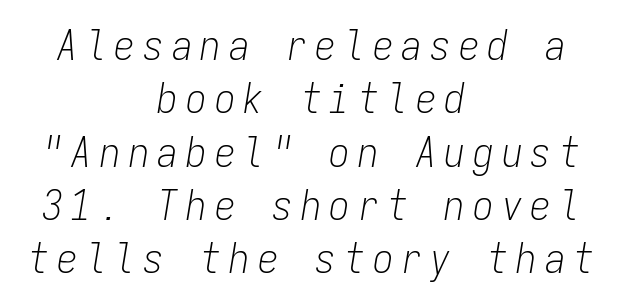
{"italic": "yes", "lean": "right", "slant_degrees": 9, "bold": "no", "weight": "light", "width": "condensed", "stroke_contrast": "low", "x_height": "medium", "monospaced": "yes", "underline": "no", "align": "center", "line_spacing": "normal", "line_spacing_ratio": 1.3, "letter_spacing": "wide", "letter_spacing_em": 0.2, "glyph_px": 41}
